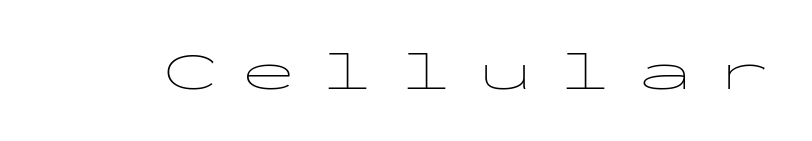
The weight would be labelled regular, book, light, or lighter still. Nope, not italic — everything's standing straight. Unlike a traditional serif, this face leaves its strokes unadorned. Think of a typewriter: that constant character pitch is what you see here. Type without underlining.
